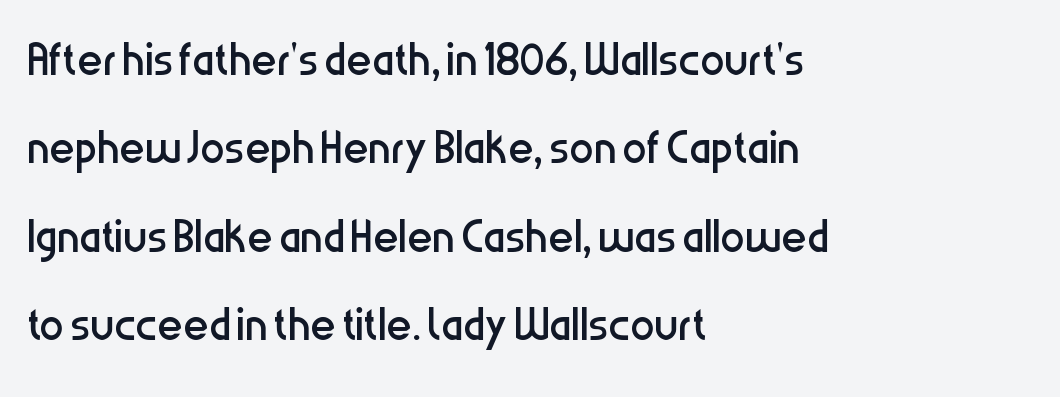
The image shows 61 px regular-weight, condensed sans-serif type, upright; set left-aligned, normal line spacing (1.45x), normal letter spacing, not underlined; low stroke contrast and a medium x-height.
